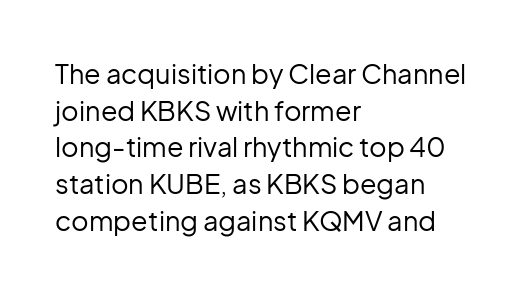
{"italic": "no", "bold": "no", "underline": "no", "align": "left", "line_spacing": "normal", "line_spacing_ratio": 1.36, "letter_spacing": "normal", "letter_spacing_em": 0.0, "glyph_px": 27}
